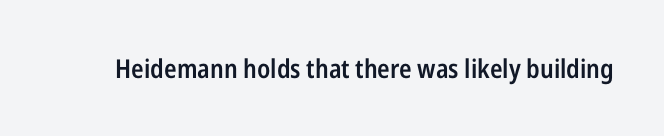
{"italic": "no", "bold": "semi", "underline": "no", "letter_spacing": "normal", "letter_spacing_em": 0.0, "glyph_px": 26}
